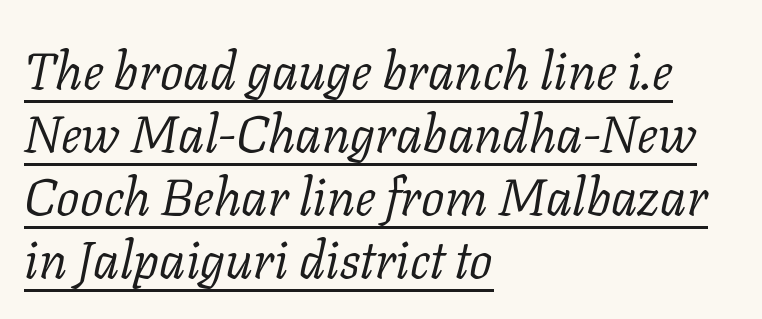
The passage is arranged the way most books set body copy — flush left. The typesetter has applied underlining to the passage shown. In terms of posture, this sample is oblique. Is this a fixed-width face? No — the glyphs have proportional, varying widths.
